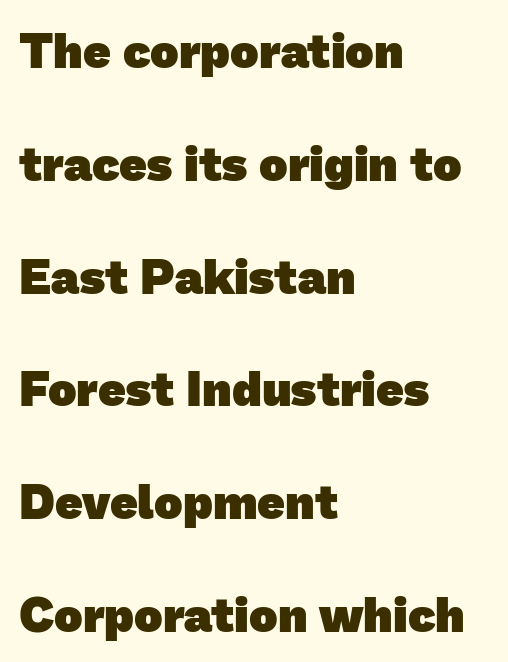
Q: Is the text bold? A: Yes.
Q: Is the typeface a serif or a sans-serif typeface? A: Sans-serif.
Q: Is the text underlined? A: No.
Q: How is the paragraph aligned? A: Left-aligned.
Q: Is the spacing between letters normal or unusually wide? A: Normal.
Q: Is the spacing between lines tight, normal or loose? A: Loose.
Q: Width (condensed, normal, or wide)? A: Normal.
Q: Stroke contrast? A: Low.
Q: x-height? A: Medium.
Q: Monospaced? A: No.
